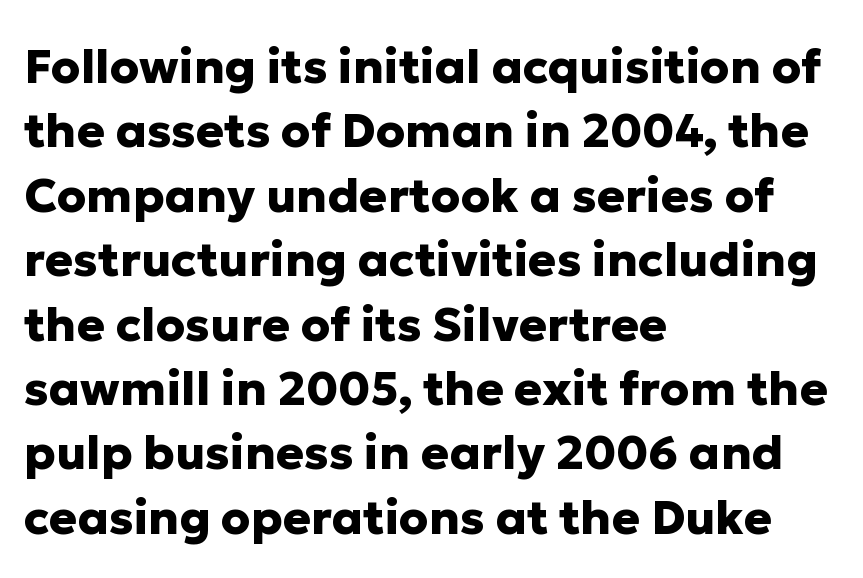
{"serif": "no", "italic": "no", "bold": "yes", "weight": "heavy", "width": "normal", "stroke_contrast": "low", "x_height": "medium", "monospaced": "no", "underline": "no", "align": "left", "line_spacing": "normal", "line_spacing_ratio": 1.37, "letter_spacing": "normal", "letter_spacing_em": 0.0, "glyph_px": 47}
